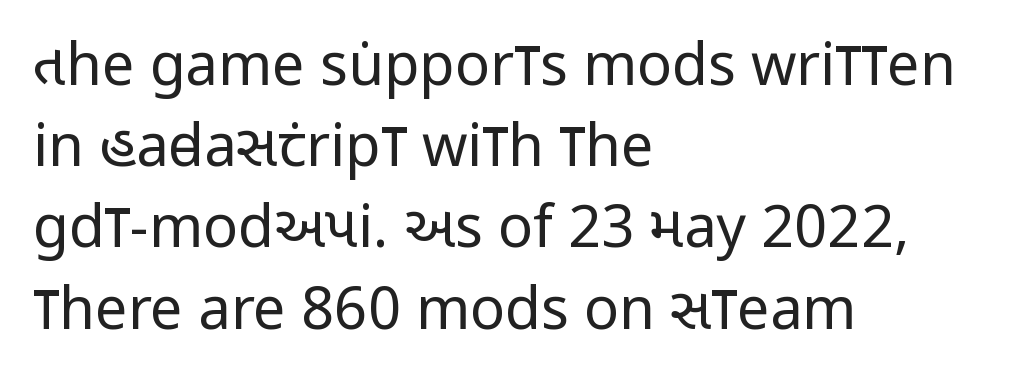
Upright lettering throughout. Students, note that the glyphs here touch the page at normal intervals. Where is the straight margin? On the left. The passage shown is typed in a proportional face where columns would drift. Quick note: underline off. The designer left line spacing at the default.
